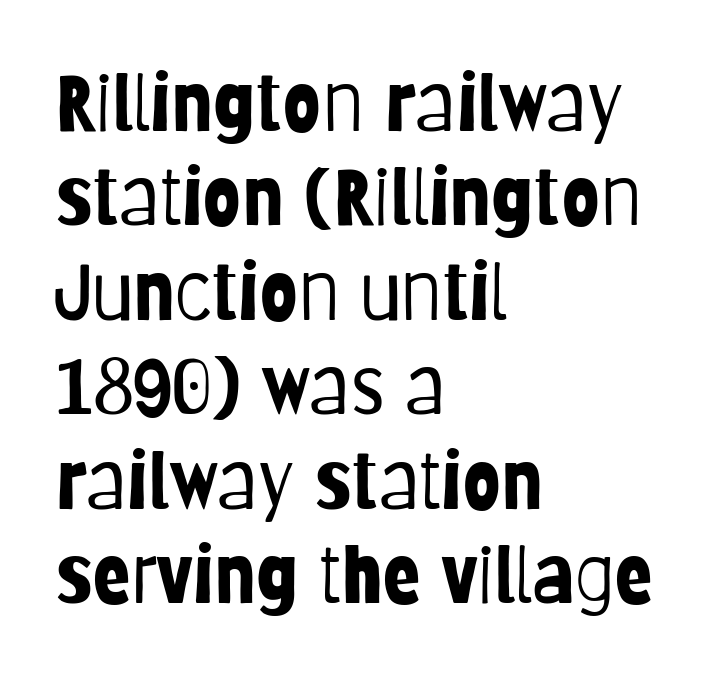
Plain, unruled lines of type. Is this a fixed-width face? No — the glyphs have proportional, varying widths. Upright lettering throughout. Heaviness? Minimal to ordinary, like unemphasized prose. The compositor pushed each line to the left boundary.
